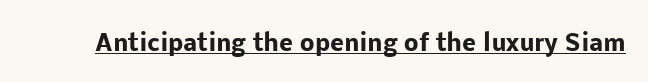
{"italic": "no", "bold": "yes", "underline": "yes", "letter_spacing": "normal", "letter_spacing_em": 0.0, "glyph_px": 23}
